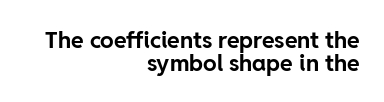
{"italic": "no", "bold": "yes", "underline": "no", "align": "right", "line_spacing": "tight", "line_spacing_ratio": 0.99, "letter_spacing": "normal", "letter_spacing_em": 0.0, "glyph_px": 23}
